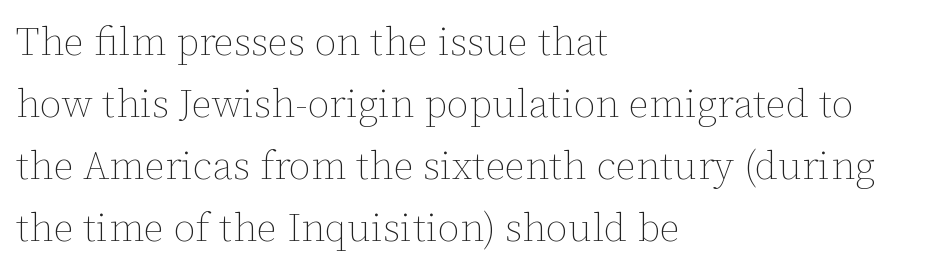
The image shows 40 px thin type, upright; set left-aligned, normal line spacing (1.55x), normal letter spacing, not underlined; low stroke contrast and a medium x-height.
